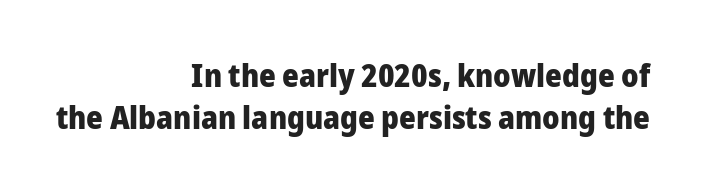
The image shows 32 px heavy sans-serif type, upright; set right-aligned, normal line spacing (1.32x), normal letter spacing, not underlined; low stroke contrast and a medium x-height.
